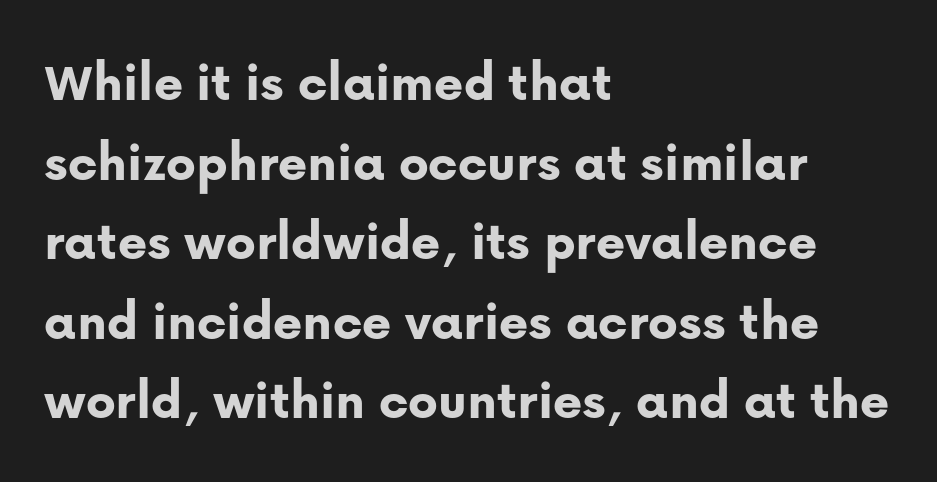
{"serif": "no", "italic": "no", "bold": "yes", "weight": "bold", "width": "normal", "stroke_contrast": "low", "x_height": "medium", "monospaced": "no", "underline": "no", "align": "left", "line_spacing": "normal", "line_spacing_ratio": 1.42, "letter_spacing": "normal", "letter_spacing_em": 0.0, "glyph_px": 56}
